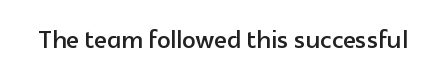
The image shows 33 px sans-serif type, upright; set normal letter spacing, not underlined; a medium x-height.
